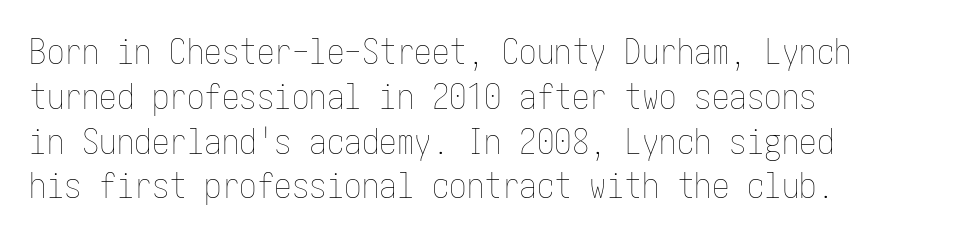
{"italic": "no", "bold": "no", "weight": "thin", "width": "condensed", "stroke_contrast": "low", "x_height": "medium", "underline": "no", "align": "left", "line_spacing": "normal", "line_spacing_ratio": 1.28, "letter_spacing": "normal", "letter_spacing_em": 0.0, "glyph_px": 35}
